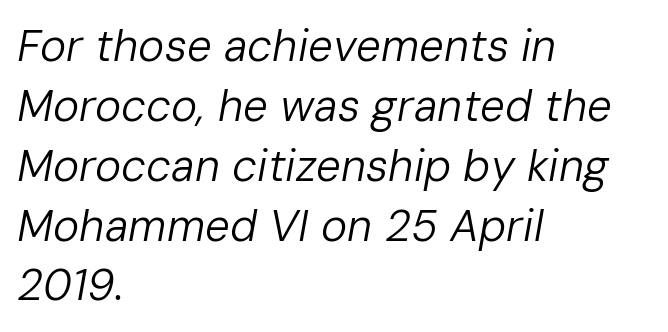
The image shows 44 px regular-weight type, italic (leaning right); set left-aligned, normal line spacing (1.36x), normal letter spacing, not underlined; low stroke contrast and a medium x-height.
